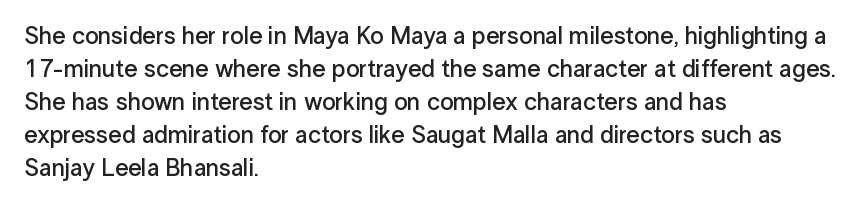
Q: Is the text bold? A: Semi-bold.
Q: Is the text italic (slanted)? A: No, it is upright.
Q: Is the text underlined? A: No.
Q: How is the paragraph aligned? A: Left-aligned.
Q: Is the spacing between letters normal or unusually wide? A: Normal.
Q: Is the spacing between lines tight, normal or loose? A: Normal.
